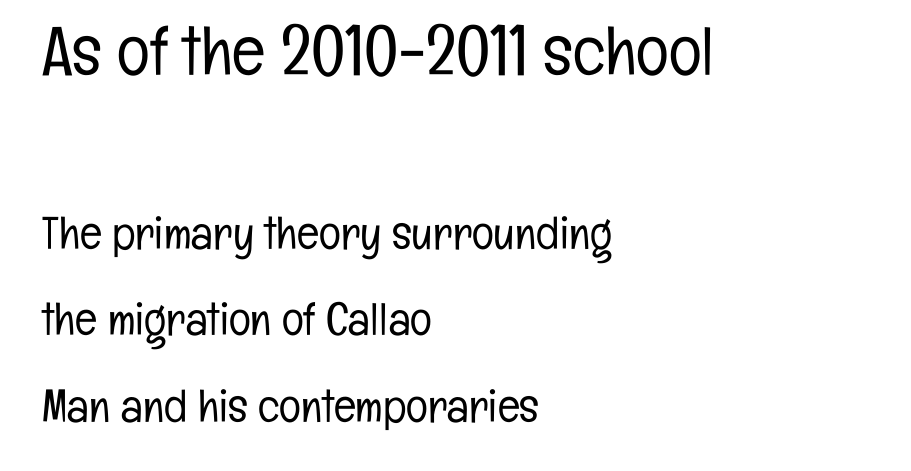
The image shows 69 px light, condensed sans-serif type, upright; set left-aligned, line spacing 1.88x, normal letter spacing, not underlined; the first (top) block is 1.5x larger; low stroke contrast and a medium x-height.
